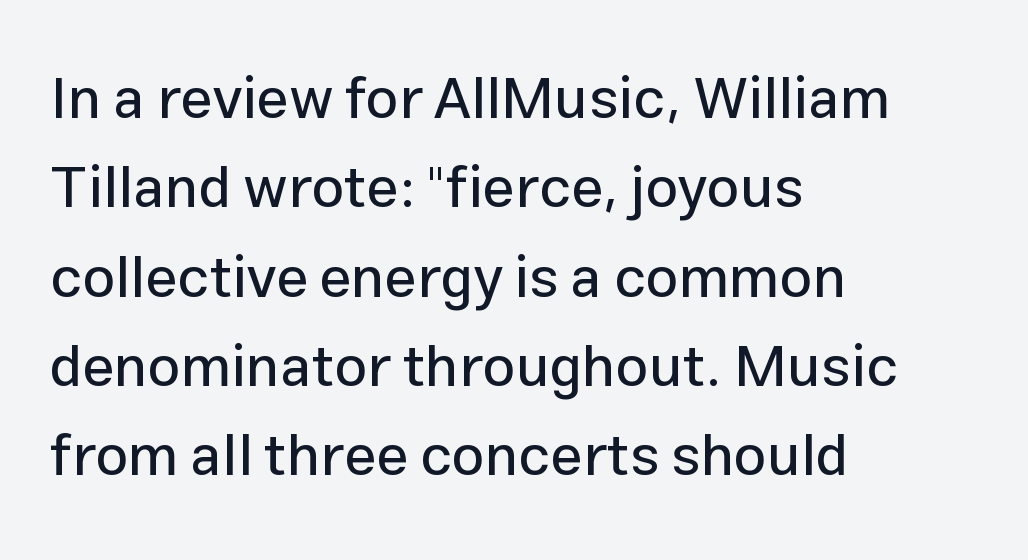
The image shows 58 px sans-serif type, upright; set left-aligned, normal line spacing (1.54x), normal letter spacing, not underlined; low stroke contrast and a medium x-height.
